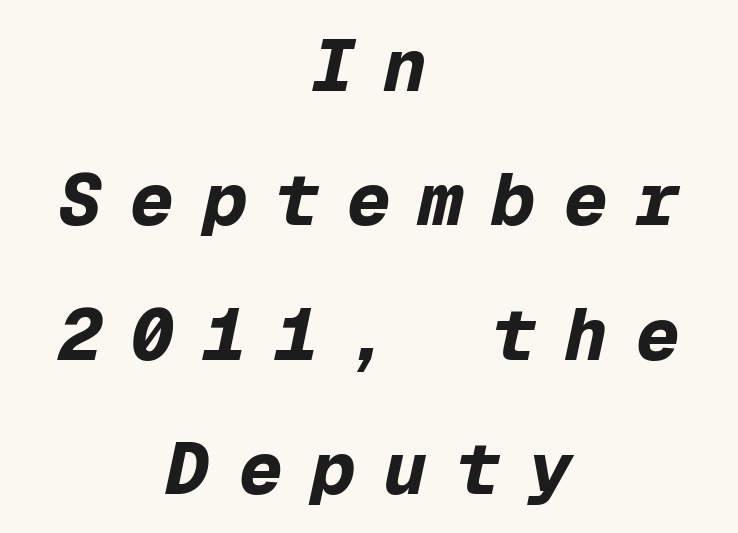
The image shows 73 px bold type, italic (leaning right), monospaced; set centered, line spacing 1.84x, unusually wide letter spacing (+0.39 em), not underlined; low stroke contrast and a medium x-height.
